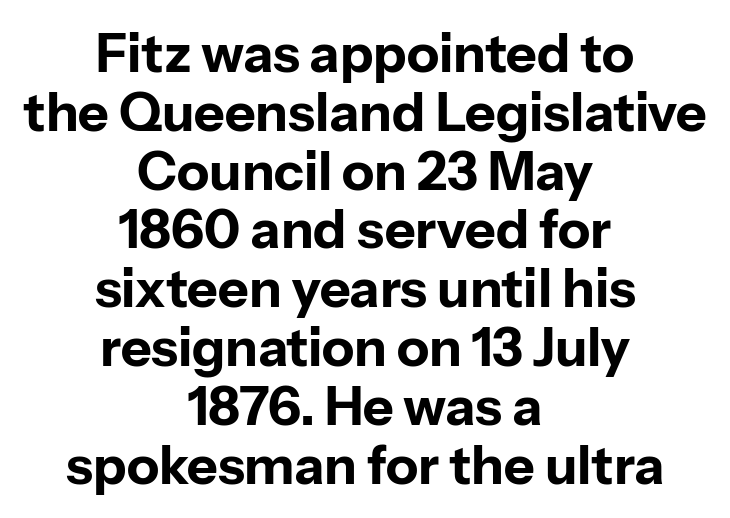
The image shows 53 px bold sans-serif type, upright; set centered, tight line spacing (1.11x), normal letter spacing, not underlined; low stroke contrast and a medium x-height.
